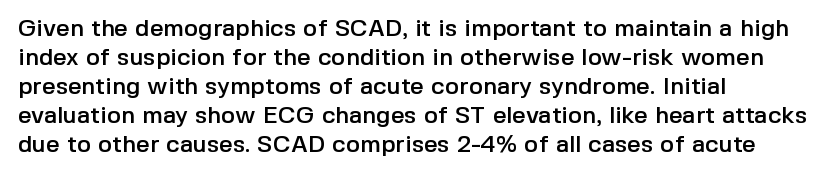
The area under the type is left untouched. Is the block centered? No — it sits flush against the left margin. Default kerning and tracking; the words read as compact shapes. Is there any slant? The stems are plumb.
